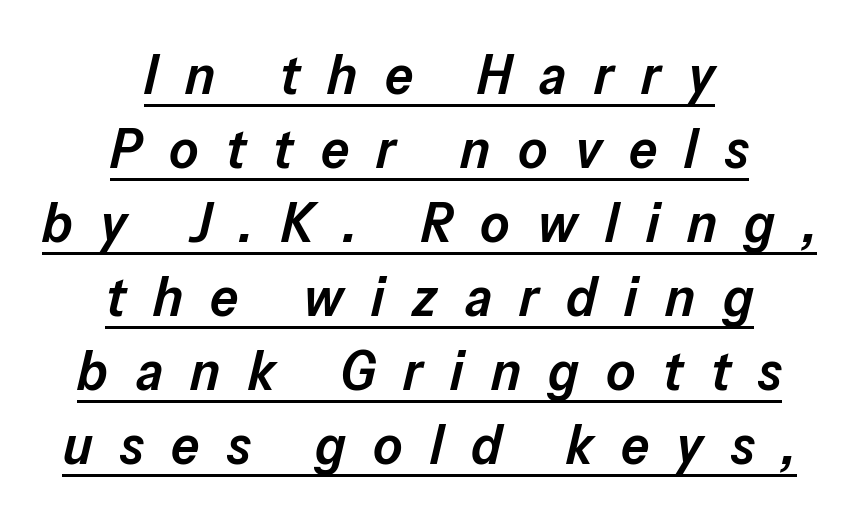
Q: Is the text bold? A: Semi-bold.
Q: Is the text italic (slanted)? A: Yes, it leans right by about 13 degrees.
Q: Is the text underlined? A: Yes.
Q: How is the paragraph aligned? A: Centered.
Q: Is the spacing between letters normal or unusually wide? A: Unusually wide.
Q: Is the spacing between lines tight, normal or loose? A: Normal.
Q: Width (condensed, normal, or wide)? A: Normal.
Q: Stroke contrast? A: Low.
Q: x-height? A: Medium.
Q: Monospaced? A: No.
